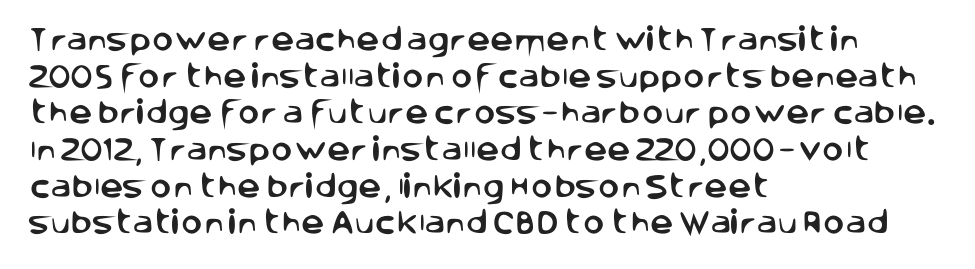
{"italic": "no", "underline": "no", "align": "left", "line_spacing": "normal", "line_spacing_ratio": 1.41, "letter_spacing": "normal", "letter_spacing_em": 0.0, "glyph_px": 26}
